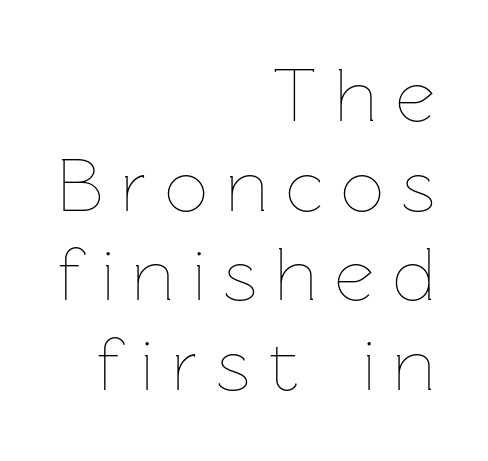
The image shows 76 px thin type, upright; set right-aligned, line spacing 1.18x, unusually wide letter spacing (+0.24 em), not underlined; low stroke contrast and a medium x-height.
